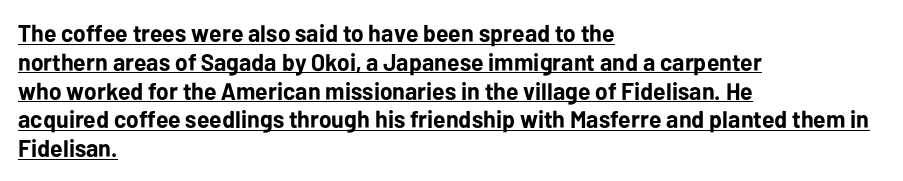
The image shows 24 px bold type, upright; set left-aligned, line spacing 1.2x, normal letter spacing, underlined.
